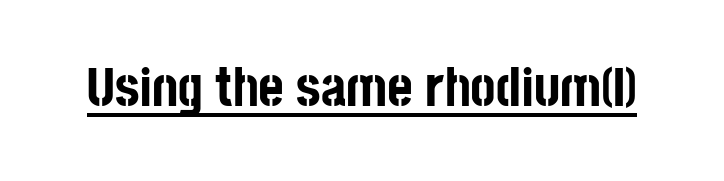
Q: Is the text bold? A: Yes.
Q: Is the text italic (slanted)? A: No, it is upright.
Q: Is the typeface a serif or a sans-serif typeface? A: Sans-serif.
Q: Is the text underlined? A: Yes.
Q: Is the spacing between letters normal or unusually wide? A: Normal.
Q: Width (condensed, normal, or wide)? A: Condensed.
Q: Stroke contrast? A: Low.
Q: x-height? A: Large.
Q: Monospaced? A: No.
